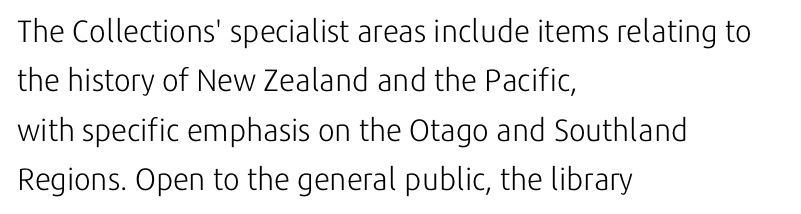
{"serif": "no", "italic": "no", "bold": "no", "weight": "light", "width": "normal", "stroke_contrast": "low", "x_height": "medium", "monospaced": "no", "underline": "no", "align": "left", "line_spacing": "normal", "line_spacing_ratio": 1.59, "letter_spacing": "normal", "letter_spacing_em": 0.0, "glyph_px": 31}
